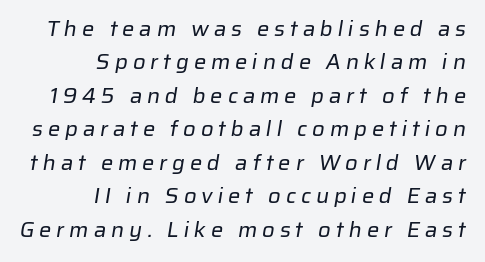
The image shows 22 px text type; set right-aligned, normal line spacing (1.52x), unusually wide letter spacing (+0.22 em), not underlined.
